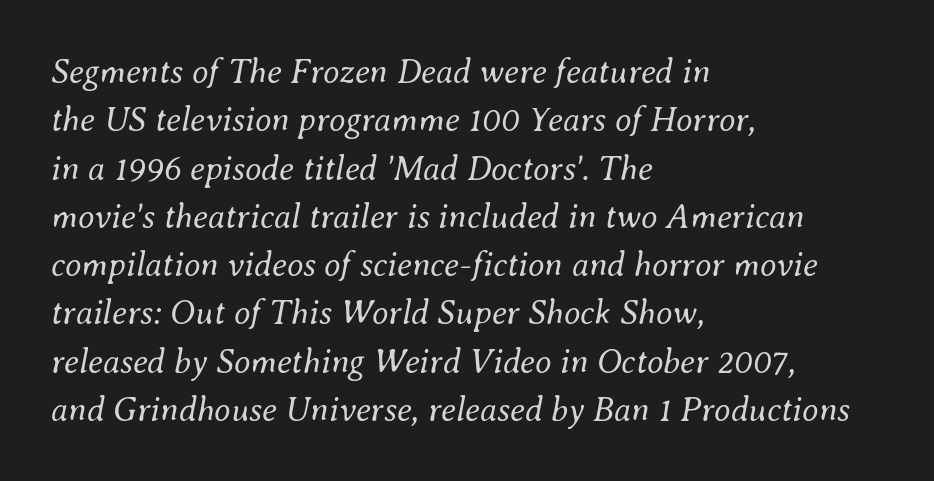
The image shows 34 px regular-weight type, italic (leaning right); set left-aligned, normal line spacing (1.42x), normal letter spacing, not underlined; medium stroke contrast and a small x-height.
